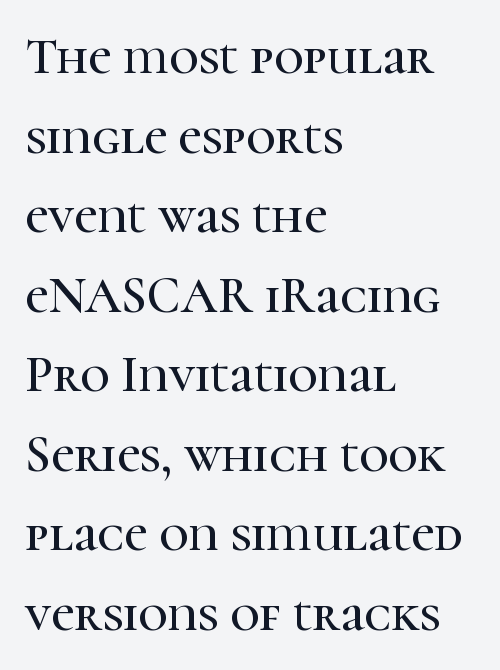
{"serif": "yes", "italic": "no", "width": "normal", "stroke_contrast": "high", "x_height": "medium", "monospaced": "no", "underline": "no", "align": "left", "line_spacing": "normal", "line_spacing_ratio": 1.56, "letter_spacing": "normal", "letter_spacing_em": 0.0, "glyph_px": 51}
